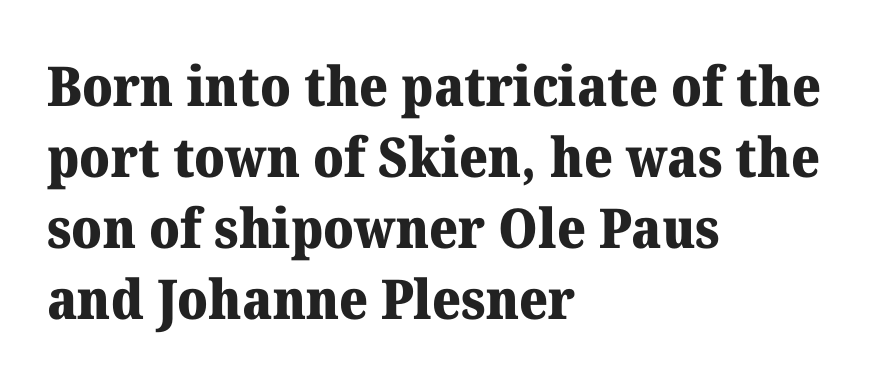
Q: Is the text bold? A: Yes.
Q: Is the text italic (slanted)? A: No, it is upright.
Q: Is the typeface a serif or a sans-serif typeface? A: Serif.
Q: Is the text underlined? A: No.
Q: How is the paragraph aligned? A: Left-aligned.
Q: Is the spacing between letters normal or unusually wide? A: Normal.
Q: Is the spacing between lines tight, normal or loose? A: Normal.
Q: Width (condensed, normal, or wide)? A: Normal.
Q: Stroke contrast? A: Medium.
Q: x-height? A: Medium.
Q: Monospaced? A: No.
